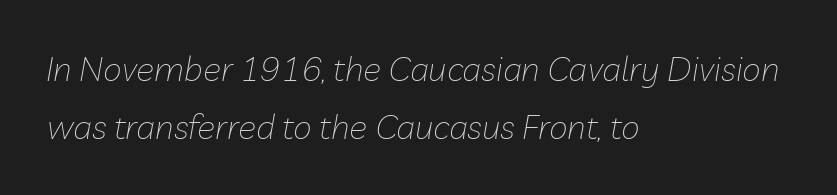
The baseline area is clear. Leftover space on each line is placed entirely after the last word. Varying glyph widths throughout — classic text-font behaviour. The cut favours lightness, reaching ordinary text weight at its darkest. Spacing between characters is what you'd get straight out of the box.
